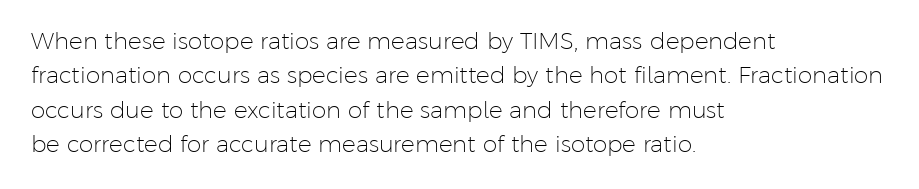
The image shows 23 px text type, upright; set left-aligned, normal line spacing (1.5x), normal letter spacing, not underlined.
